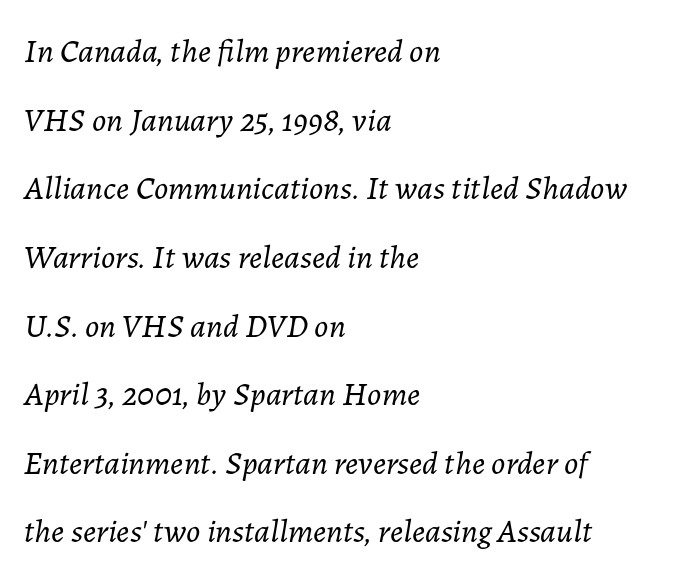
The image shows 33 px light type, italic (leaning right); set left-aligned, loose line spacing (2.08x), normal letter spacing, not underlined; low stroke contrast and a medium x-height.
